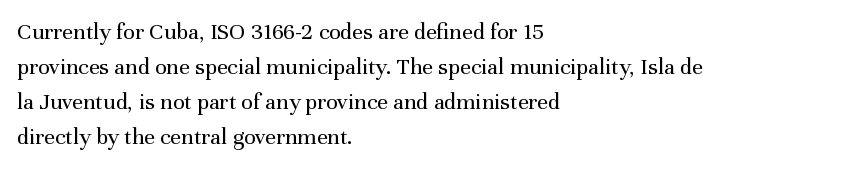
No word sits above an underline. This is the regular roman posture of the typeface. The lines in this sample share a left origin and differ only in where they stop. Successive baselines arrive at the customary interval.
